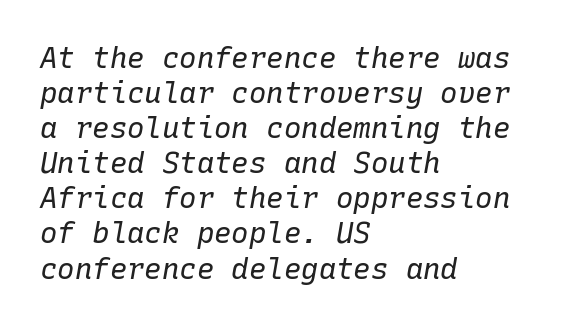
Q: Is the text bold? A: No.
Q: Is the text italic (slanted)? A: Yes, it leans right by about 10 degrees.
Q: Is the text underlined? A: No.
Q: How is the paragraph aligned? A: Left-aligned.
Q: Is the spacing between letters normal or unusually wide? A: Normal.
Q: Width (condensed, normal, or wide)? A: Normal.
Q: Stroke contrast? A: Low.
Q: x-height? A: Medium.
Q: Monospaced? A: Yes.
